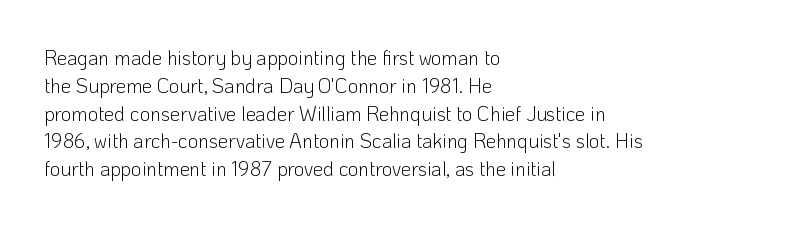
Nothing heavy about these letters — not bold at all. Compared with a centered layout, this one pins lines to the left instead. Spacing between characters is what you'd get straight out of the box. Posture: vertical. Anything drawn beneath the words? Only blank space.
